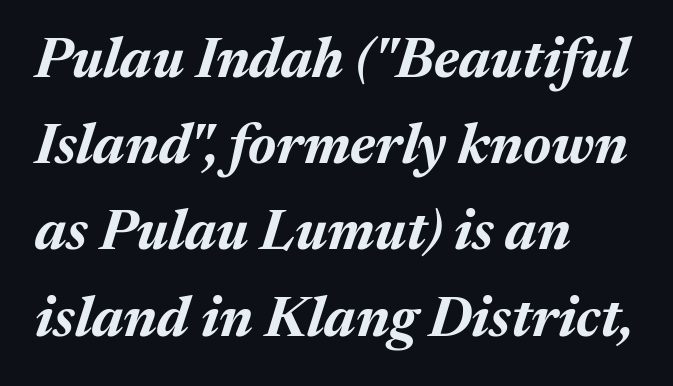
Q: Is the text bold? A: Yes.
Q: Is the text italic (slanted)? A: Yes, it leans right by about 17 degrees.
Q: Is the text underlined? A: No.
Q: How is the paragraph aligned? A: Left-aligned.
Q: Is the spacing between letters normal or unusually wide? A: Normal.
Q: Is the spacing between lines tight, normal or loose? A: Normal.
Q: Width (condensed, normal, or wide)? A: Normal.
Q: Stroke contrast? A: Medium.
Q: x-height? A: Medium.
Q: Monospaced? A: No.
